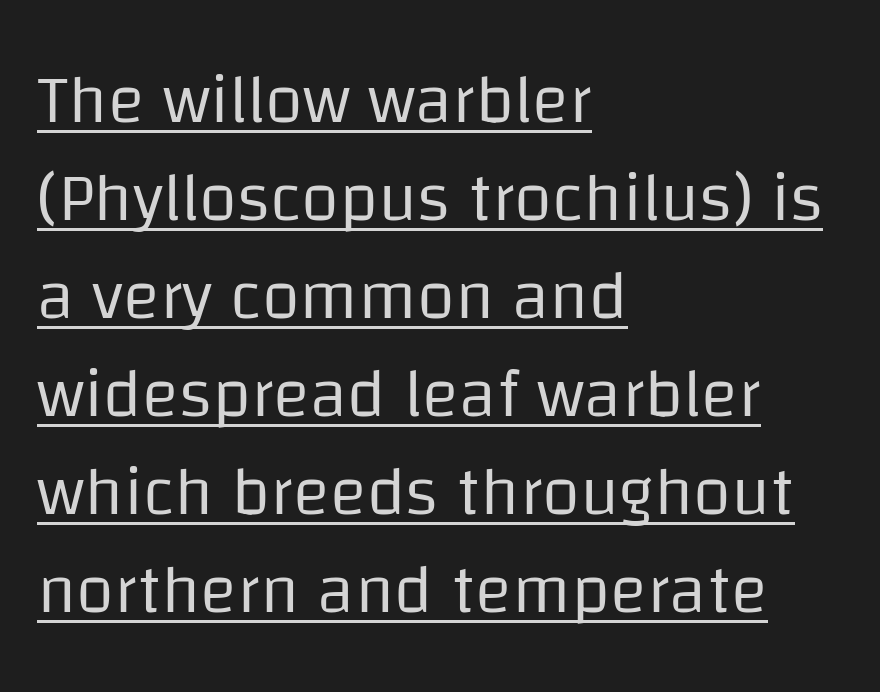
{"serif": "no", "italic": "no", "bold": "no", "weight": "regular", "width": "normal", "stroke_contrast": "low", "x_height": "large", "monospaced": "no", "underline": "yes", "align": "left", "line_spacing": "normal", "line_spacing_ratio": 1.42, "letter_spacing": "normal", "letter_spacing_em": 0.0, "glyph_px": 69}
